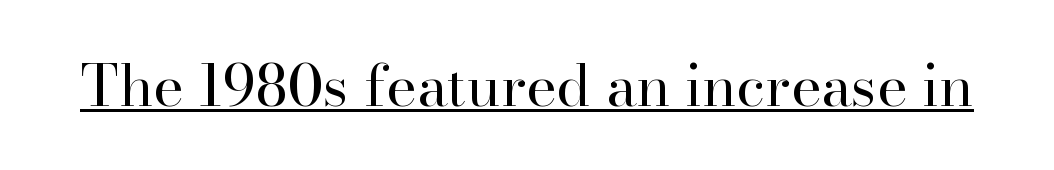
The image shows 58 px regular-weight serif type, upright; set normal letter spacing, underlined; high stroke contrast and a small x-height.
